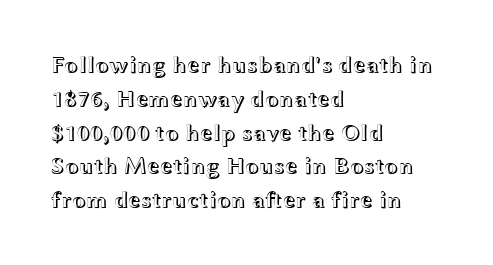
The image shows 23 px text type, upright; set left-aligned, normal line spacing (1.47x), normal letter spacing, not underlined.
